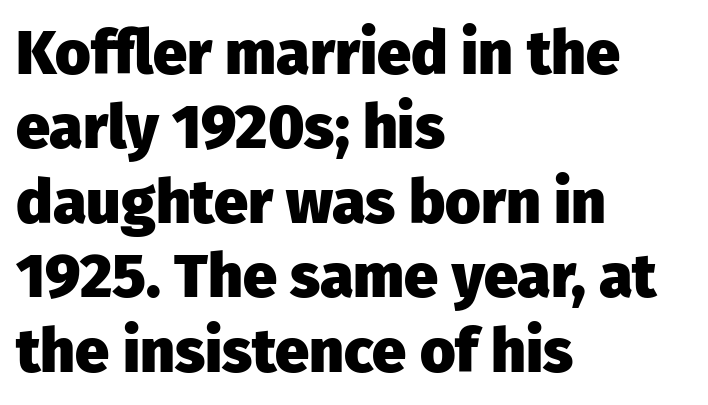
Q: Is the text bold? A: Yes.
Q: Is the text italic (slanted)? A: No, it is upright.
Q: Is the typeface a serif or a sans-serif typeface? A: Sans-serif.
Q: Is the text underlined? A: No.
Q: How is the paragraph aligned? A: Left-aligned.
Q: Is the spacing between letters normal or unusually wide? A: Normal.
Q: Width (condensed, normal, or wide)? A: Normal.
Q: Stroke contrast? A: Low.
Q: x-height? A: Medium.
Q: Monospaced? A: No.
